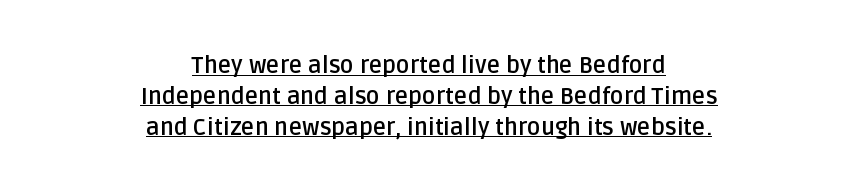
Q: Is the text bold? A: Yes.
Q: Is the text italic (slanted)? A: No, it is upright.
Q: Is the text underlined? A: Yes.
Q: How is the paragraph aligned? A: Centered.
Q: Is the spacing between letters normal or unusually wide? A: Normal.
Q: Is the spacing between lines tight, normal or loose? A: Normal.
